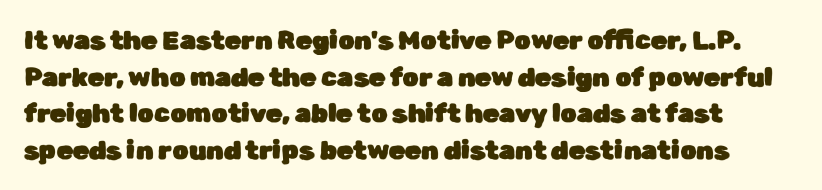
Nope, not italic — everything's standing straight. A typesetter would call this zero additional tracking. The passage shown is not underscored anywhere. How would I describe the line gaps? Plain and ordinary.
